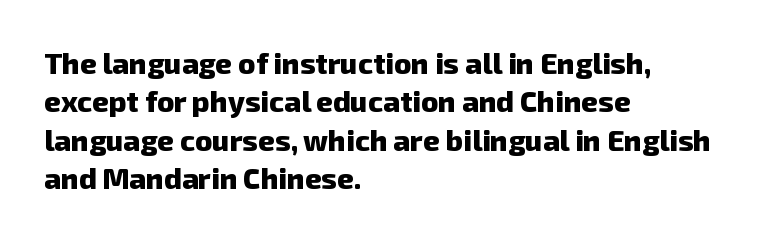
{"serif": "no", "bold": "yes", "weight": "heavy", "width": "normal", "stroke_contrast": "low", "x_height": "medium", "monospaced": "no", "underline": "no", "align": "left", "line_spacing": "normal", "line_spacing_ratio": 1.32, "letter_spacing": "normal", "letter_spacing_em": 0.0, "glyph_px": 29}
